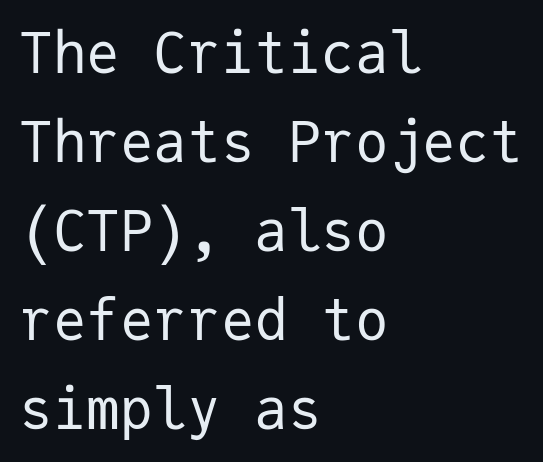
Q: Is the text bold? A: No.
Q: Is the text italic (slanted)? A: No, it is upright.
Q: Is the typeface a serif or a sans-serif typeface? A: Sans-serif.
Q: Is the text underlined? A: No.
Q: How is the paragraph aligned? A: Left-aligned.
Q: Is the spacing between letters normal or unusually wide? A: Normal.
Q: Is the spacing between lines tight, normal or loose? A: Normal.
Q: Width (condensed, normal, or wide)? A: Normal.
Q: Stroke contrast? A: Low.
Q: x-height? A: Medium.
Q: Monospaced? A: Yes.
